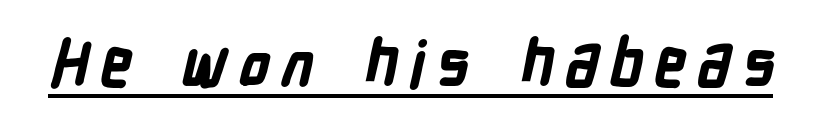
The image shows 63 px bold, condensed sans-serif type; set underlined; low stroke contrast and a medium x-height.
